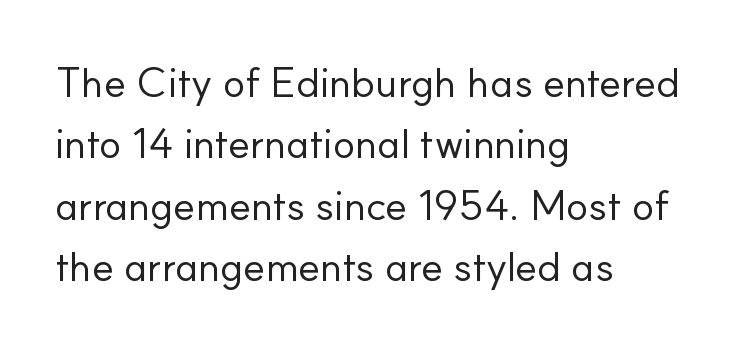
The image shows 42 px regular-weight sans-serif type, upright; set left-aligned, normal line spacing (1.46x), normal letter spacing, not underlined; low stroke contrast and a small x-height.
